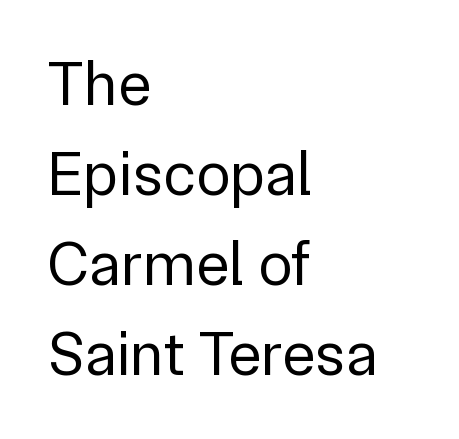
{"serif": "no", "italic": "no", "bold": "no", "weight": "regular", "width": "normal", "stroke_contrast": "low", "x_height": "medium", "monospaced": "no", "underline": "no", "align": "left", "line_spacing": "normal", "line_spacing_ratio": 1.43, "letter_spacing": "normal", "letter_spacing_em": 0.0, "glyph_px": 63}
